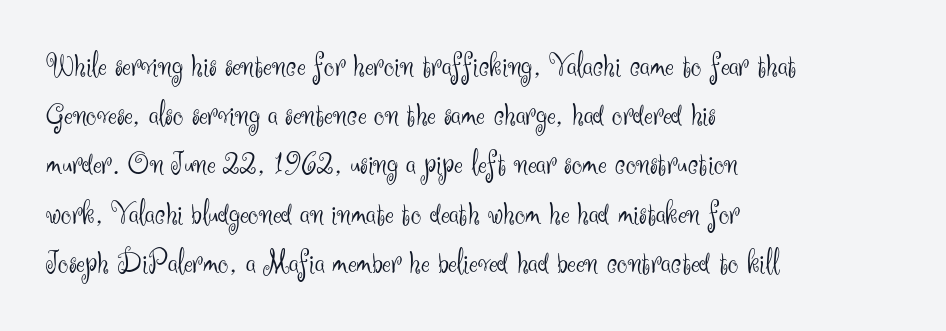
{"serif": "no", "italic": "no", "bold": "no", "weight": "light", "width": "normal", "stroke_contrast": "medium", "x_height": "small", "monospaced": "no", "underline": "no", "align": "left", "line_spacing": "normal", "line_spacing_ratio": 1.49, "letter_spacing": "normal", "letter_spacing_em": 0.0, "glyph_px": 33}
